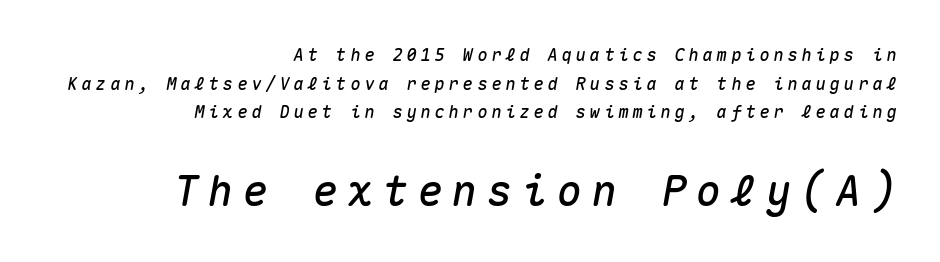
Q: Is the text italic (slanted)? A: Yes, it leans right by about 10 degrees.
Q: Is the text underlined? A: No.
Q: How is the paragraph aligned? A: Right-aligned.
Q: Is the spacing between letters normal or unusually wide? A: Unusually wide.
Q: Is the spacing between lines tight, normal or loose? A: Normal.
Q: Which block of text is set in a larger size, the first (top) or the second (bottom)? A: The second (bottom) one.
Q: Width (condensed, normal, or wide)? A: Normal.
Q: Stroke contrast? A: Medium.
Q: x-height? A: Medium.
Q: Monospaced? A: Yes.
